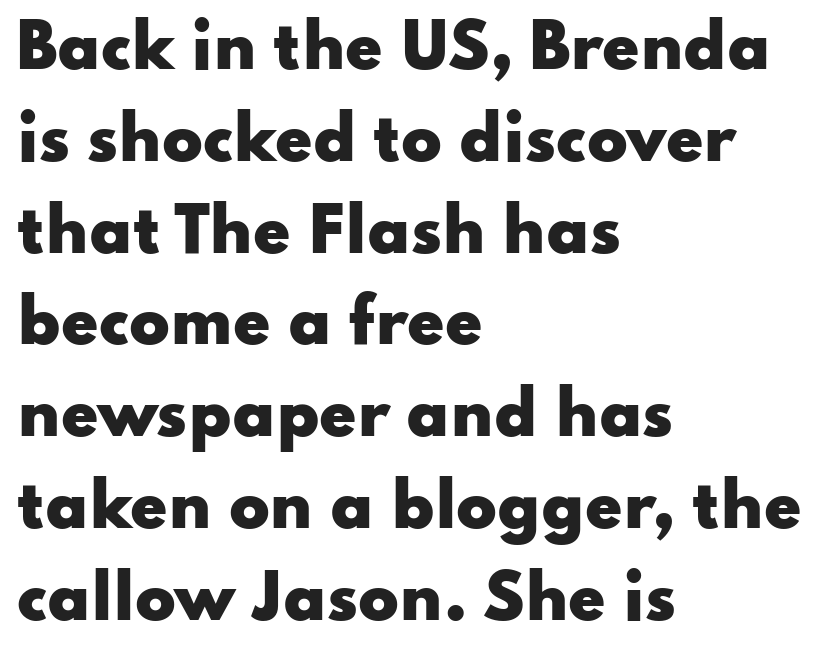
The image shows 60 px heavy, wide sans-serif type, upright; set left-aligned, normal line spacing (1.53x), normal letter spacing, not underlined; low stroke contrast and a small x-height.
